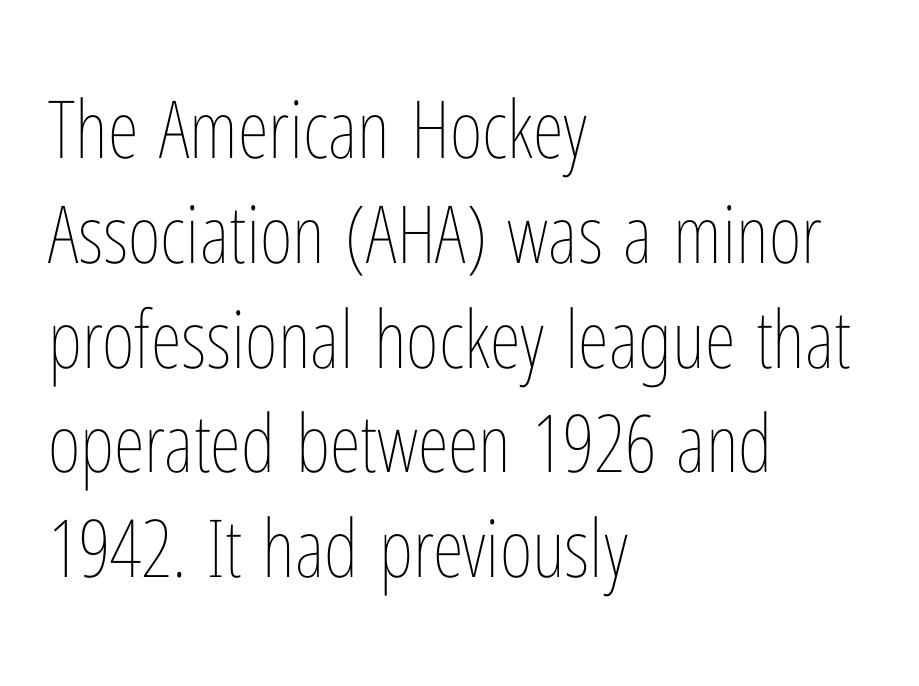
The image shows 80 px thin, condensed type, upright; set left-aligned, normal line spacing (1.31x), normal letter spacing, not underlined; low stroke contrast and a medium x-height.
